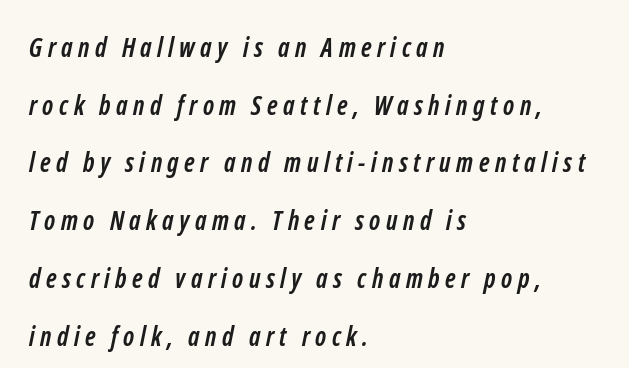
Q: Is the text bold? A: Yes.
Q: Is the text underlined? A: No.
Q: How is the paragraph aligned? A: Left-aligned.
Q: Is the spacing between letters normal or unusually wide? A: Unusually wide.
Q: Is the spacing between lines tight, normal or loose? A: Loose.
